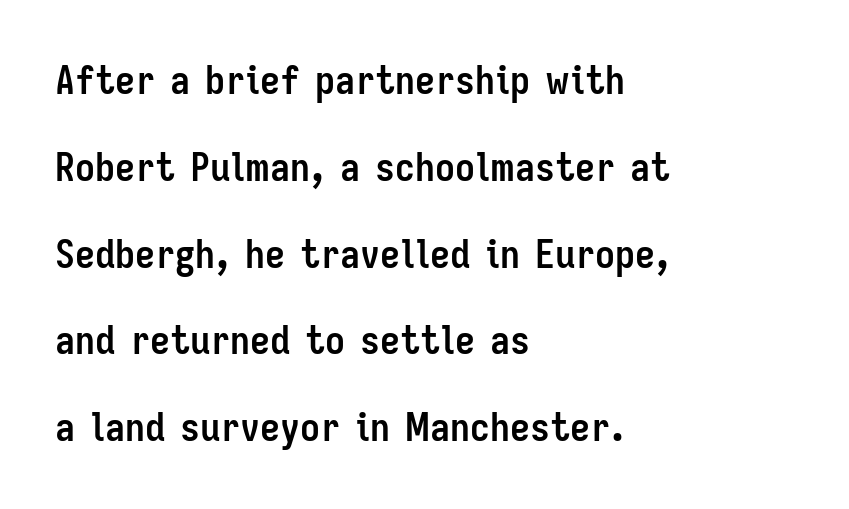
The image shows 40 px semibold, condensed sans-serif type, upright; set left-aligned, loose line spacing (2.17x), normal letter spacing, not underlined; low stroke contrast and a medium x-height.
